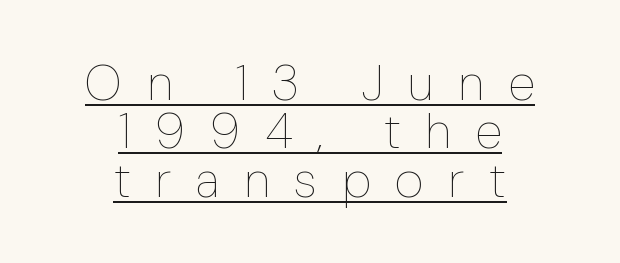
{"italic": "no", "bold": "no", "weight": "thin", "width": "condensed", "stroke_contrast": "low", "x_height": "medium", "monospaced": "no", "underline": "yes", "align": "center", "line_spacing": "tight", "line_spacing_ratio": 0.97, "letter_spacing": "wide", "letter_spacing_em": 0.49, "glyph_px": 50}
